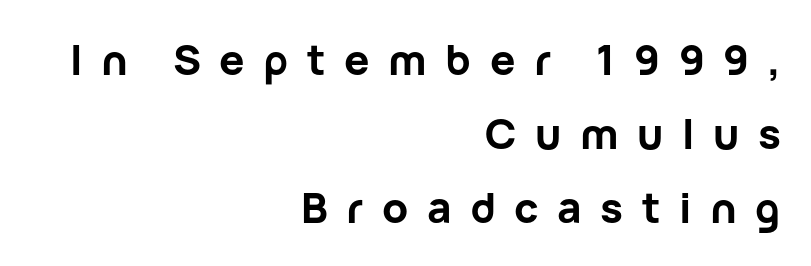
Q: Is the text bold? A: Yes.
Q: Is the text italic (slanted)? A: No, it is upright.
Q: Is the typeface a serif or a sans-serif typeface? A: Sans-serif.
Q: Is the text underlined? A: No.
Q: How is the paragraph aligned? A: Right-aligned.
Q: Is the spacing between letters normal or unusually wide? A: Unusually wide.
Q: Width (condensed, normal, or wide)? A: Normal.
Q: Stroke contrast? A: Low.
Q: x-height? A: Medium.
Q: Monospaced? A: No.
